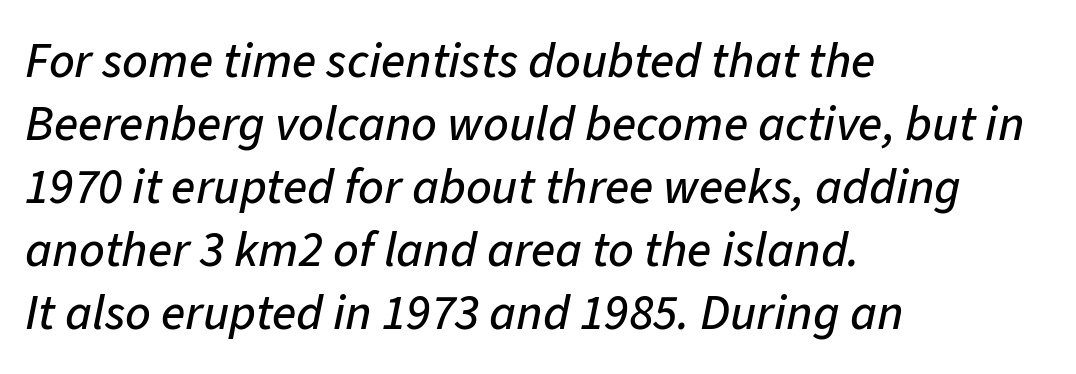
Q: Is the text italic (slanted)? A: Yes, it leans right by about 11 degrees.
Q: Is the text underlined? A: No.
Q: How is the paragraph aligned? A: Left-aligned.
Q: Is the spacing between letters normal or unusually wide? A: Normal.
Q: Is the spacing between lines tight, normal or loose? A: Normal.
Q: Width (condensed, normal, or wide)? A: Normal.
Q: Stroke contrast? A: Low.
Q: x-height? A: Medium.
Q: Monospaced? A: No.
